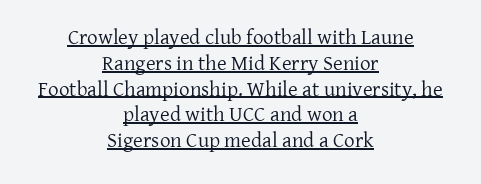
These lines were composed using upright roman letters. No chunkiness to these letters — they're not bold. Check the space under the baseline: a stroke is drawn there. The setting favours the middle, as headings and verse often do.
